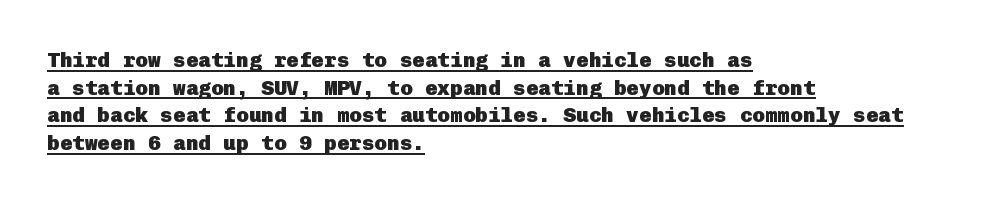
Q: Is the text bold? A: Yes.
Q: Is the text italic (slanted)? A: No, it is upright.
Q: Is the text underlined? A: Yes.
Q: How is the paragraph aligned? A: Left-aligned.
Q: Is the spacing between letters normal or unusually wide? A: Normal.
Q: Is the spacing between lines tight, normal or loose? A: Normal.
